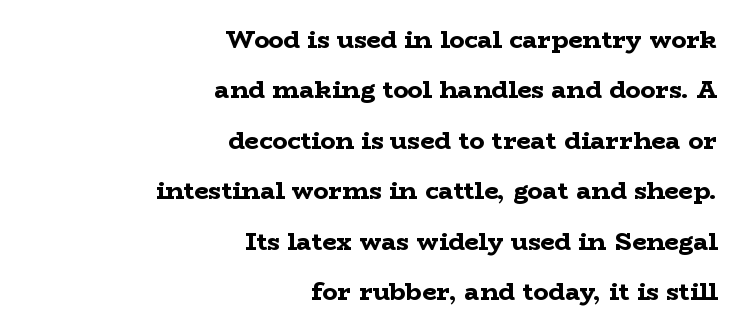
The image shows 25 px bold type, upright; set right-aligned, loose line spacing (2.02x), normal letter spacing, not underlined.
